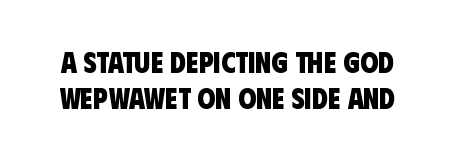
The strokes are fattened all the way to bold. Quick note: underline off. Does extra space separate the letters? No, they use regular spacing. Varying glyph widths throughout — classic text-font behaviour. Nope, no serifs anywhere on these letters.
